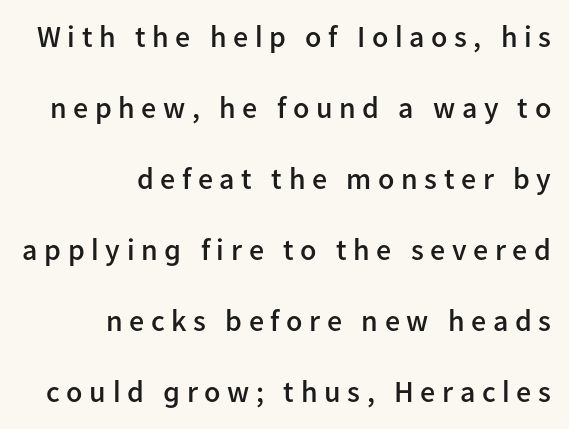
The passage shown is typeset with a sans-serif family. The ragged edge is on the left, which tells us the setting is flush right. This is moderately heavy type, rendered in semibold. Every stem runs plumb, perpendicular to the baseline.
